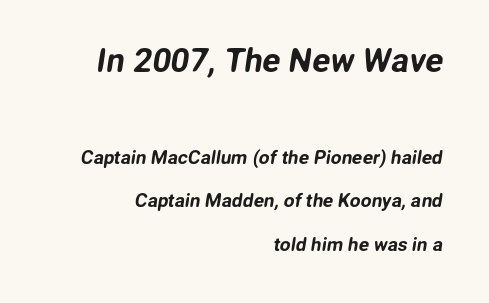
These lines are rendered in a variable-pitch font. What's the leading like? Stretched, with rows far apart. Note: larger setting up top, smaller setting below. Line endings align vertically; line beginnings do not. The space beneath each line is pristine and unruled.
